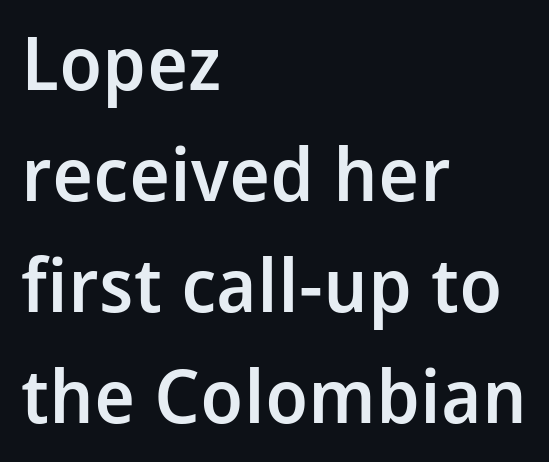
The image shows 74 px semibold sans-serif type, upright; set left-aligned, normal line spacing (1.5x), normal letter spacing, not underlined; low stroke contrast and a medium x-height.
